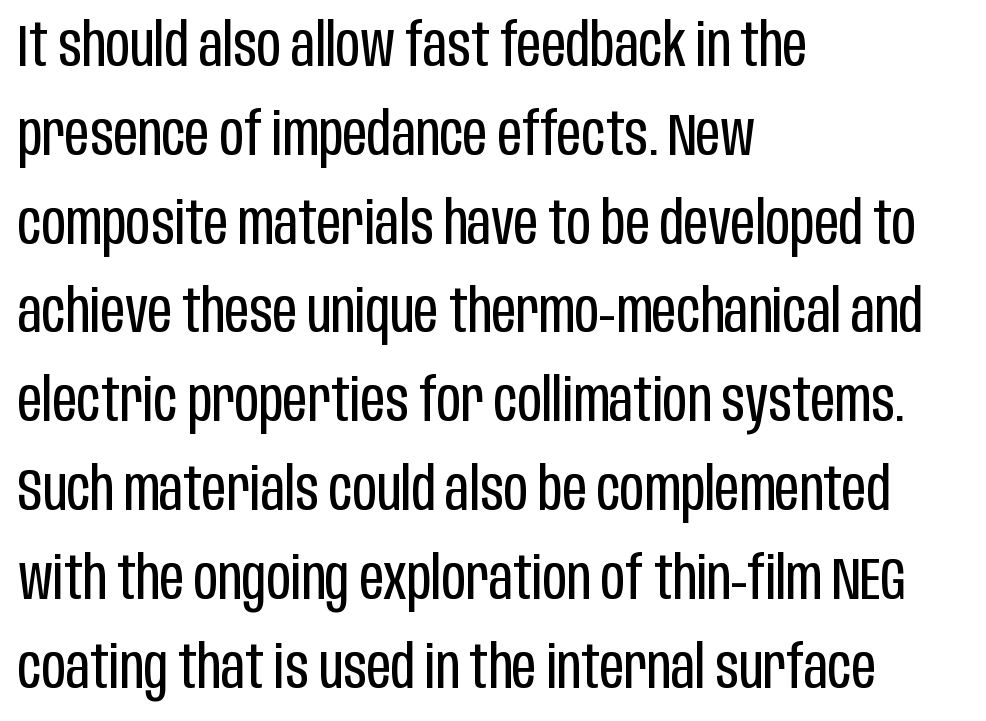
The image shows 60 px regular-weight, condensed sans-serif type, upright; set left-aligned, normal line spacing (1.48x), normal letter spacing, not underlined; low stroke contrast and a large x-height.
